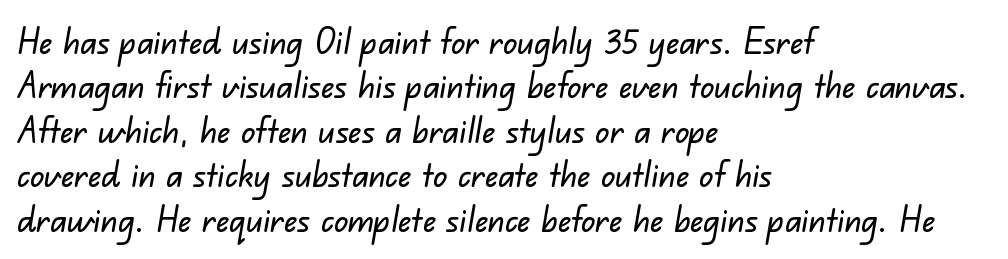
{"serif": "no", "width": "normal", "stroke_contrast": "low", "x_height": "small", "monospaced": "no", "underline": "no", "align": "left", "line_spacing": "normal", "line_spacing_ratio": 1.27, "letter_spacing": "normal", "letter_spacing_em": 0.0, "glyph_px": 35}
